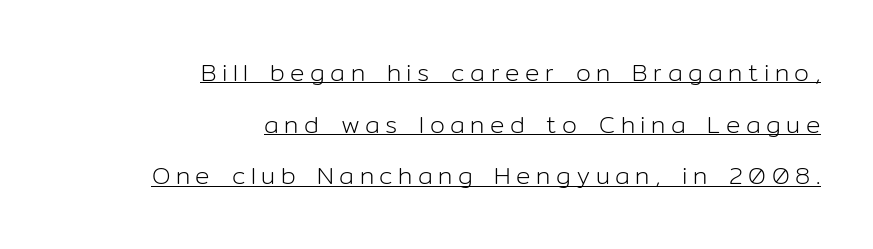
{"italic": "no", "bold": "no", "underline": "yes", "align": "right", "line_spacing": "loose", "line_spacing_ratio": 2.15, "letter_spacing": "wide", "letter_spacing_em": 0.23, "glyph_px": 24}
